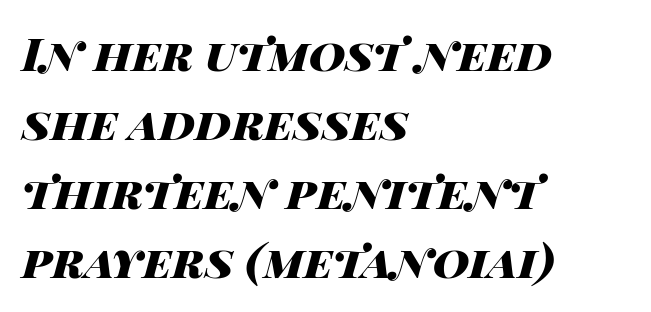
{"italic": "yes", "lean": "right", "slant_degrees": 14, "bold": "yes", "weight": "heavy", "width": "wide", "stroke_contrast": "high", "x_height": "large", "monospaced": "no", "underline": "no", "align": "left", "line_spacing": "normal", "line_spacing_ratio": 1.53, "letter_spacing": "normal", "letter_spacing_em": 0.0, "glyph_px": 45}
